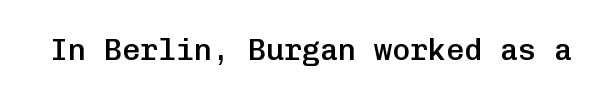
The image shows 30 px semibold sans-serif type, upright, monospaced; set normal letter spacing, not underlined; low stroke contrast and a medium x-height.
